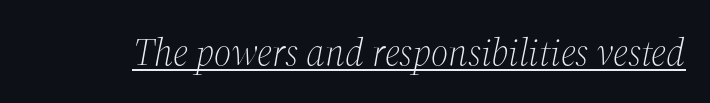
Does the lettering tilt? It does — this is italic. You can see a thin bar hugging the bottom of the glyphs. These lines are rendered in a variable-pitch font. The font family rendered here belongs to the serif group. How are the letters spaced? Ordinarily, with no added tracking. Weight class: somewhere from thin through regular.
